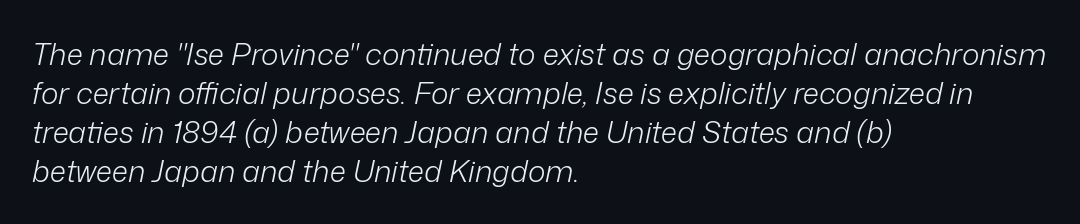
Q: Is the text bold? A: No.
Q: Is the text italic (slanted)? A: Yes, it leans right by about 12 degrees.
Q: Is the text underlined? A: No.
Q: How is the paragraph aligned? A: Left-aligned.
Q: Is the spacing between letters normal or unusually wide? A: Normal.
Q: Is the spacing between lines tight, normal or loose? A: Normal.
Q: Width (condensed, normal, or wide)? A: Normal.
Q: Stroke contrast? A: Low.
Q: x-height? A: Medium.
Q: Monospaced? A: No.
